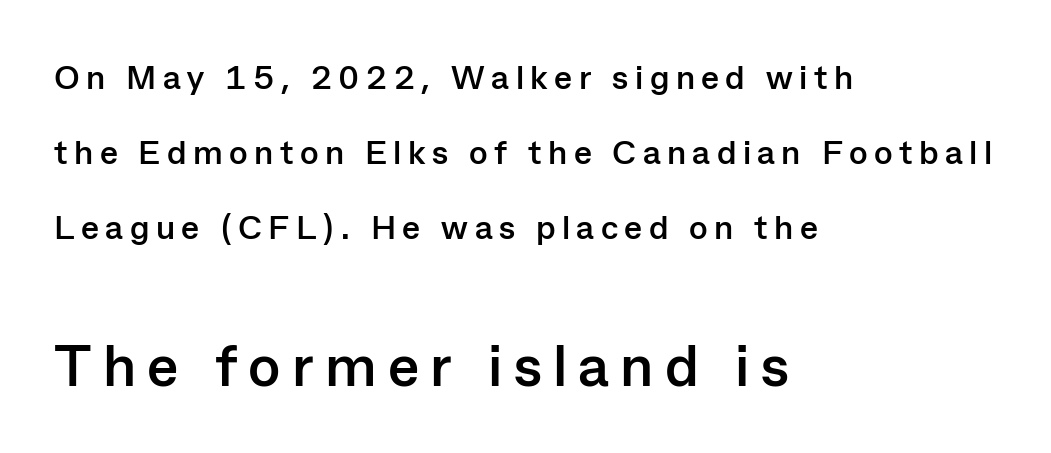
Q: Is the text bold? A: Yes.
Q: Is the text italic (slanted)? A: No, it is upright.
Q: Is the typeface a serif or a sans-serif typeface? A: Sans-serif.
Q: Is the text underlined? A: No.
Q: How is the paragraph aligned? A: Left-aligned.
Q: Is the spacing between lines tight, normal or loose? A: Loose.
Q: Which block of text is set in a larger size, the first (top) or the second (bottom)? A: The second (bottom) one.
Q: Width (condensed, normal, or wide)? A: Normal.
Q: Stroke contrast? A: Low.
Q: x-height? A: Medium.
Q: Monospaced? A: No.
